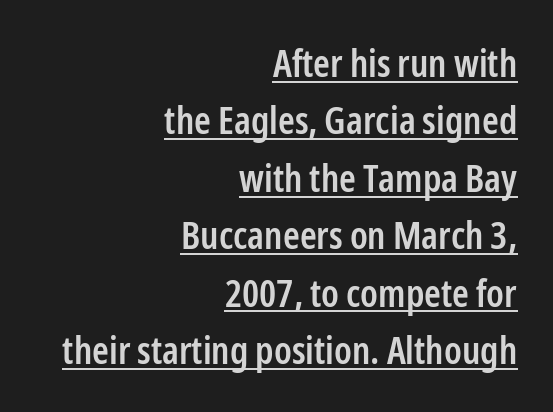
{"serif": "no", "italic": "no", "bold": "semi", "weight": "semibold", "width": "condensed", "stroke_contrast": "low", "x_height": "medium", "monospaced": "no", "underline": "yes", "align": "right", "line_spacing": "normal", "line_spacing_ratio": 1.51, "letter_spacing": "normal", "letter_spacing_em": 0.0, "glyph_px": 38}
